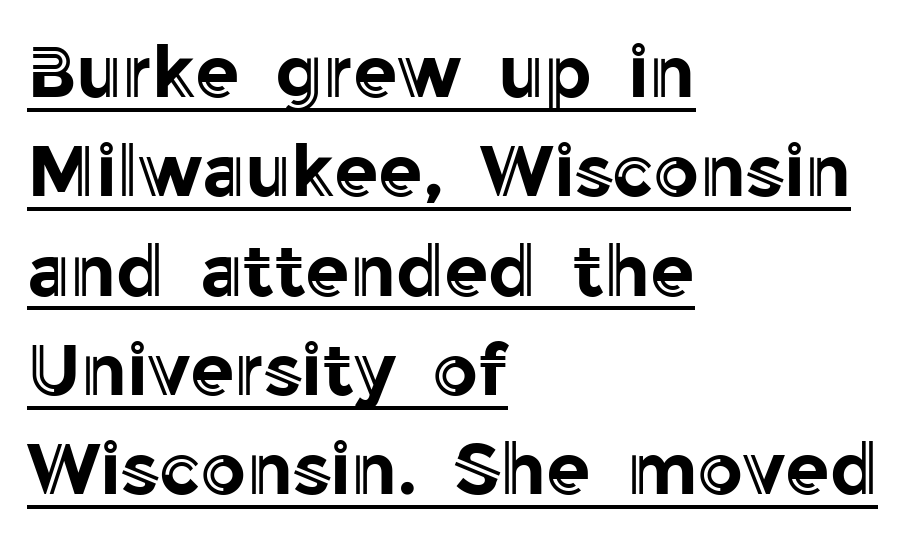
The rendered words wear a rule along their underside. The type is set solid horizontally, with unmodified tracking. Regarding leading, the lines here are spaced in the standard way. Spacing verdict: proportional, widths tailored to each character.
